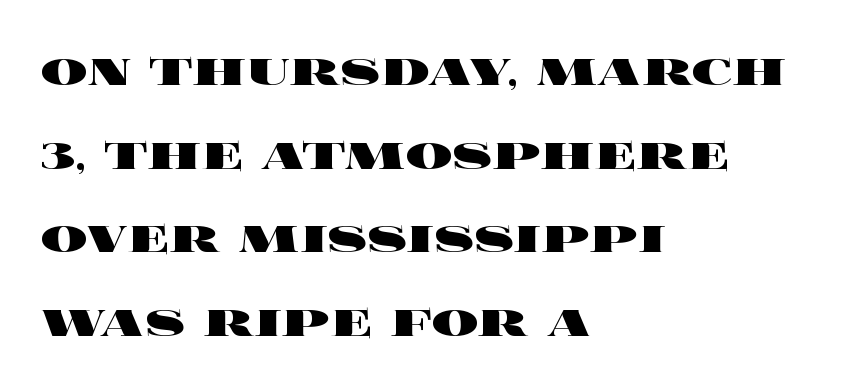
Q: Is the text bold? A: Yes.
Q: Is the text italic (slanted)? A: No, it is upright.
Q: Is the text underlined? A: No.
Q: How is the paragraph aligned? A: Left-aligned.
Q: Is the spacing between letters normal or unusually wide? A: Normal.
Q: Is the spacing between lines tight, normal or loose? A: Normal.
Q: Width (condensed, normal, or wide)? A: Wide.
Q: x-height? A: Large.
Q: Monospaced? A: No.
